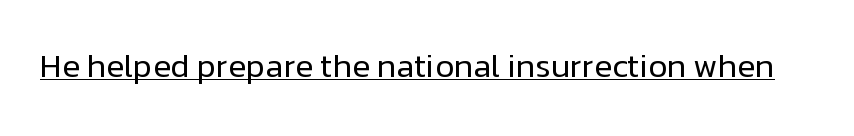
Q: Is the text bold? A: No.
Q: Is the text italic (slanted)? A: No, it is upright.
Q: Is the typeface a serif or a sans-serif typeface? A: Sans-serif.
Q: Is the text underlined? A: Yes.
Q: Is the spacing between letters normal or unusually wide? A: Normal.
Q: Width (condensed, normal, or wide)? A: Normal.
Q: Stroke contrast? A: Low.
Q: x-height? A: Medium.
Q: Monospaced? A: No.
